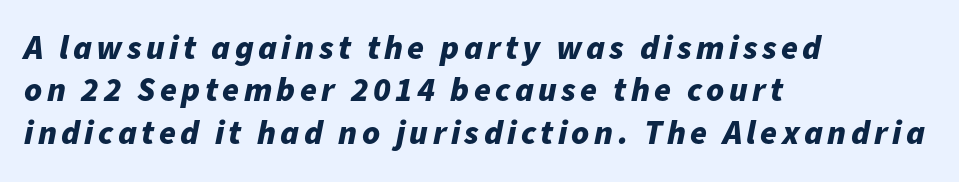
The image shows 34 px bold type, italic (leaning right); set left-aligned, normal line spacing (1.25x), not underlined; low stroke contrast and a medium x-height.
